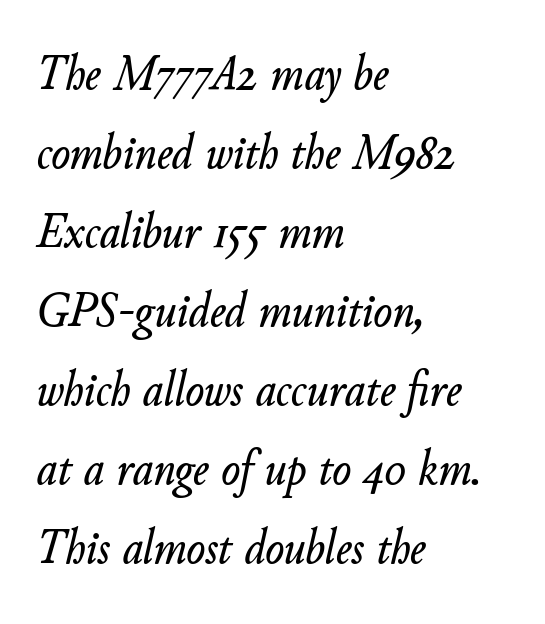
Q: Is the text italic (slanted)? A: Yes, it leans right by about 11 degrees.
Q: Is the text underlined? A: No.
Q: How is the paragraph aligned? A: Left-aligned.
Q: Is the spacing between letters normal or unusually wide? A: Normal.
Q: Is the spacing between lines tight, normal or loose? A: Normal.
Q: Width (condensed, normal, or wide)? A: Normal.
Q: Stroke contrast? A: Low.
Q: x-height? A: Small.
Q: Monospaced? A: No.
